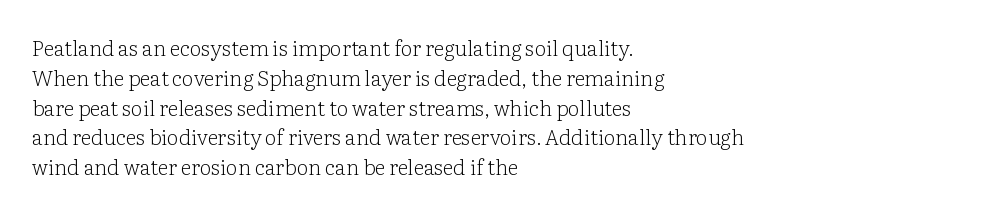
{"italic": "no", "bold": "no", "underline": "no", "align": "left", "line_spacing": "normal", "line_spacing_ratio": 1.42, "letter_spacing": "normal", "letter_spacing_em": 0.0, "glyph_px": 21}
